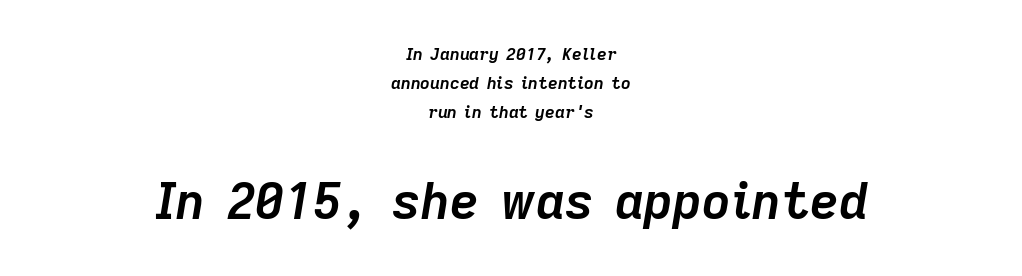
Q: Is the text bold? A: Yes.
Q: Is the text italic (slanted)? A: Yes, it leans right by about 9 degrees.
Q: Is the text underlined? A: No.
Q: How is the paragraph aligned? A: Centered.
Q: Is the spacing between letters normal or unusually wide? A: Normal.
Q: Is the spacing between lines tight, normal or loose? A: Normal.
Q: Which block of text is set in a larger size, the first (top) or the second (bottom)? A: The second (bottom) one.
Q: Width (condensed, normal, or wide)? A: Normal.
Q: Stroke contrast? A: Low.
Q: x-height? A: Medium.
Q: Monospaced? A: No.
